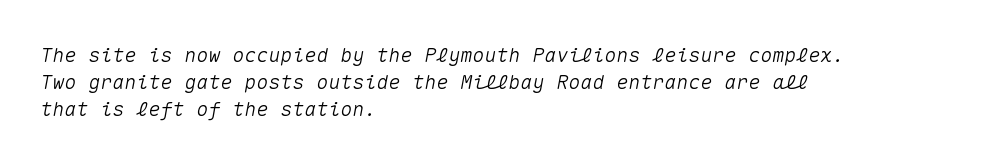
Q: Is the text italic (slanted)? A: Yes, it leans right by about 10 degrees.
Q: Is the text underlined? A: No.
Q: How is the paragraph aligned? A: Left-aligned.
Q: Is the spacing between letters normal or unusually wide? A: Normal.
Q: Is the spacing between lines tight, normal or loose? A: Normal.
